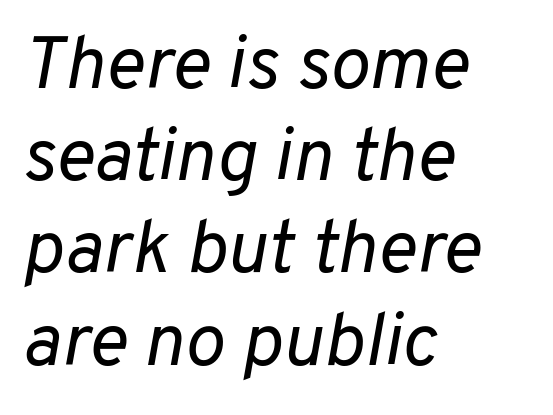
Q: Is the text bold? A: No.
Q: Is the text italic (slanted)? A: Yes, it leans right by about 10 degrees.
Q: Is the text underlined? A: No.
Q: How is the paragraph aligned? A: Left-aligned.
Q: Is the spacing between letters normal or unusually wide? A: Normal.
Q: Width (condensed, normal, or wide)? A: Normal.
Q: Stroke contrast? A: Low.
Q: x-height? A: Medium.
Q: Monospaced? A: No.
